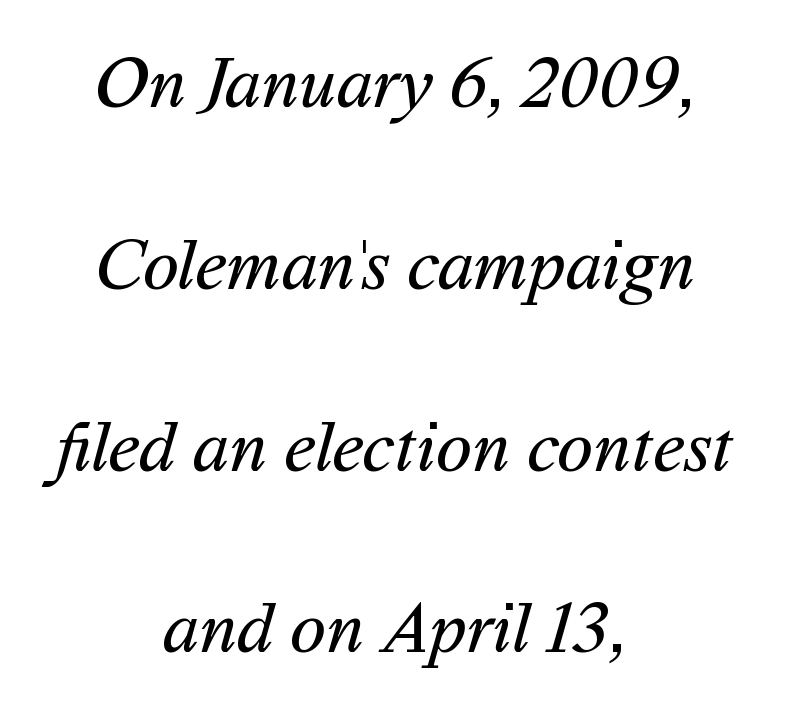
The image shows 73 px regular-weight sans-serif type; set centered, loose line spacing (2.49x), normal letter spacing, not underlined; medium stroke contrast and a medium x-height.
